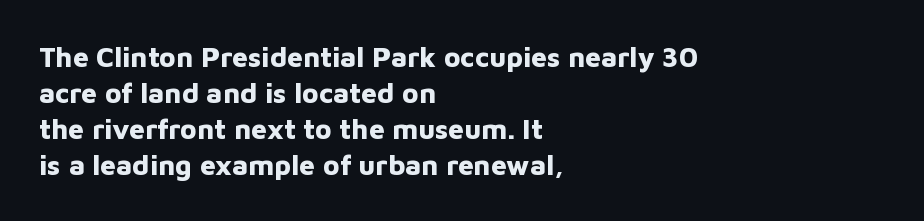
Q: Is the text bold? A: Yes.
Q: Is the text italic (slanted)? A: No, it is upright.
Q: Is the typeface a serif or a sans-serif typeface? A: Sans-serif.
Q: Is the text underlined? A: No.
Q: How is the paragraph aligned? A: Left-aligned.
Q: Is the spacing between letters normal or unusually wide? A: Normal.
Q: Is the spacing between lines tight, normal or loose? A: Normal.
Q: Width (condensed, normal, or wide)? A: Normal.
Q: Stroke contrast? A: Low.
Q: x-height? A: Medium.
Q: Monospaced? A: No.
